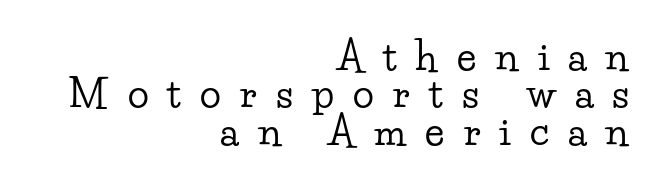
This block would grow much taller if given ordinary leading; it's compressed now. Do the characters align in a grid? No, the font is proportional. Examine the stroke ends and you'll spot serifs. The lettering holds an erect, upright posture throughout. Teacher's note: observe the even right margin — that is flush-right alignment. This rendering features lettering with no underline.
